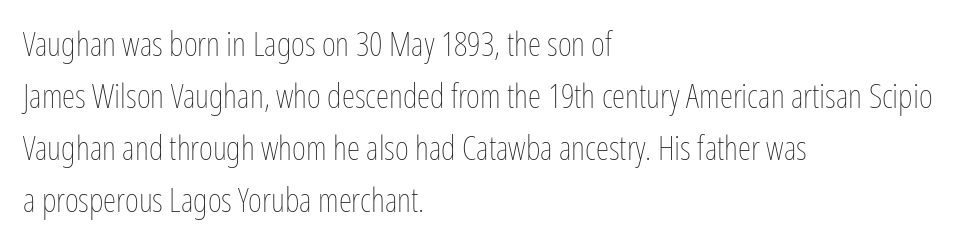
{"italic": "no", "bold": "no", "weight": "thin", "width": "condensed", "stroke_contrast": "low", "x_height": "medium", "monospaced": "no", "underline": "no", "align": "left", "line_spacing": "normal", "line_spacing_ratio": 1.53, "letter_spacing": "normal", "letter_spacing_em": 0.0, "glyph_px": 34}
